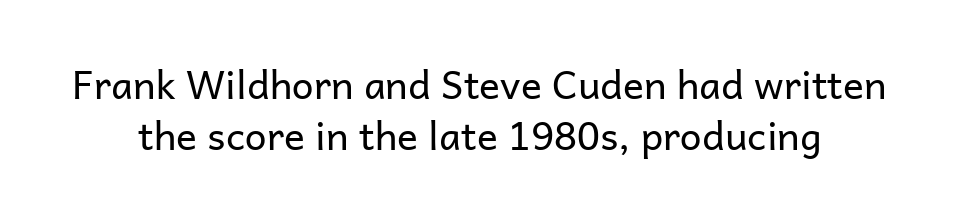
Vertical strokes here are truly vertical. Look at the bottom of the vertical strokes: they stop flat, with no serifs. A quiet, ordinary-to-light weight characterises the typeface. A typesetter would call this proportional, since set widths differ per character. Check the space under the baseline: it is left empty.
